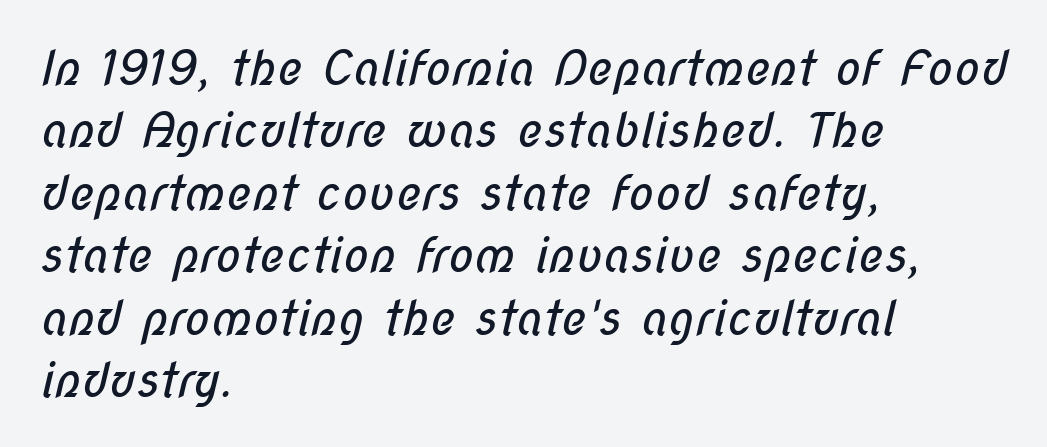
Observe the absence of serifs on each vertical stroke in this sample. These lines stack with their left ends in a neat column. Rule under the text: the space is simply empty. Honestly, the letter spacing is just normal — you wouldn't notice it. Character widths vary here, with narrow letters taking less room than wide ones. The face looks like a standard text weight, possibly lighter.
